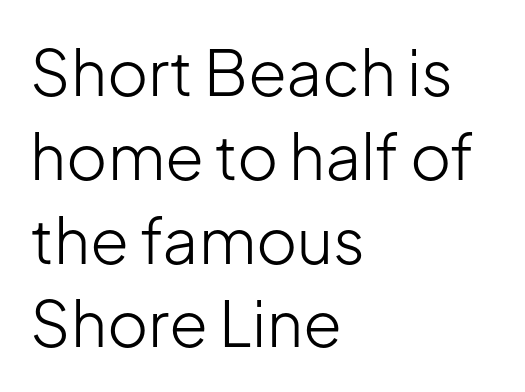
Q: Is the text bold? A: No.
Q: Is the text italic (slanted)? A: No, it is upright.
Q: Is the typeface a serif or a sans-serif typeface? A: Sans-serif.
Q: Is the text underlined? A: No.
Q: How is the paragraph aligned? A: Left-aligned.
Q: Is the spacing between letters normal or unusually wide? A: Normal.
Q: Is the spacing between lines tight, normal or loose? A: Normal.
Q: Width (condensed, normal, or wide)? A: Normal.
Q: Stroke contrast? A: Low.
Q: x-height? A: Medium.
Q: Monospaced? A: No.
